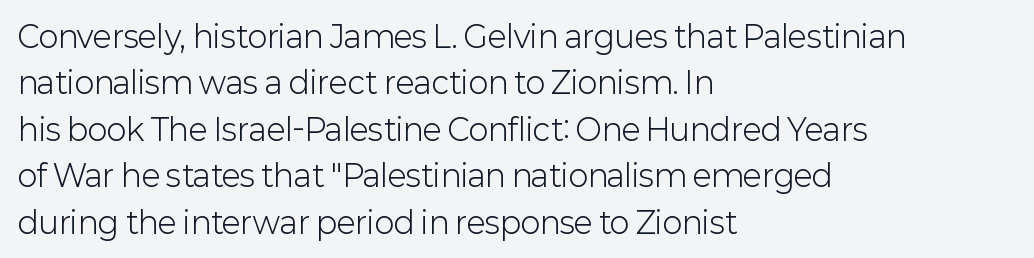
Each letter keeps its own natural width here, so spacing adapts to shape. The font family rendered here belongs to the sans-serif group. Each row of text sits above clean, open space. The face looks like a standard text weight, possibly lighter.
